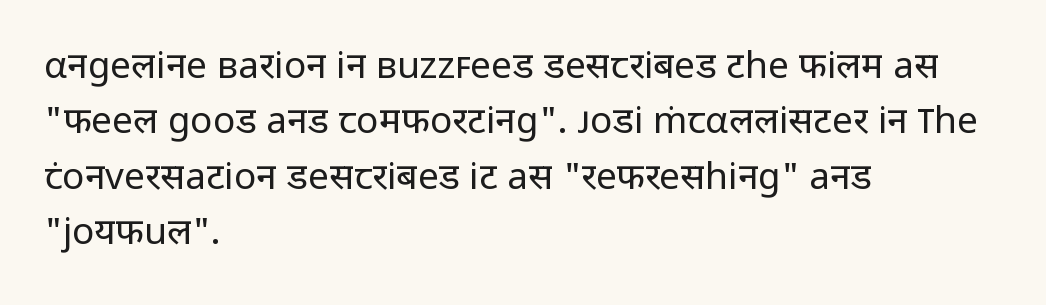
These lines are rendered in a variable-pitch font. The area under the type is left untouched. I'd call this a sans setting — the letters go barefoot. Nope, not italic — everything's standing straight. There is no visible air inserted between adjacent glyphs. Is the type heavy? It reads as light-to-regular instead.
